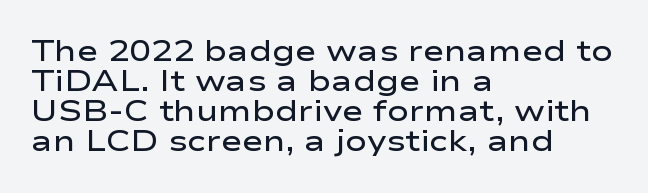
The image shows 29 px semibold, wide sans-serif type, upright; set left-aligned, tight line spacing (1.03x), normal letter spacing, not underlined; low stroke contrast and a medium x-height.
